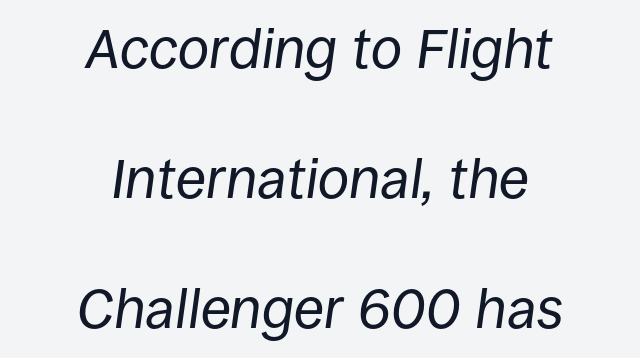
Q: Is the text bold? A: No.
Q: Is the text italic (slanted)? A: Yes, it leans right by about 8 degrees.
Q: Is the text underlined? A: No.
Q: How is the paragraph aligned? A: Centered.
Q: Is the spacing between letters normal or unusually wide? A: Normal.
Q: Is the spacing between lines tight, normal or loose? A: Loose.
Q: Width (condensed, normal, or wide)? A: Normal.
Q: Stroke contrast? A: Low.
Q: x-height? A: Large.
Q: Monospaced? A: No.
